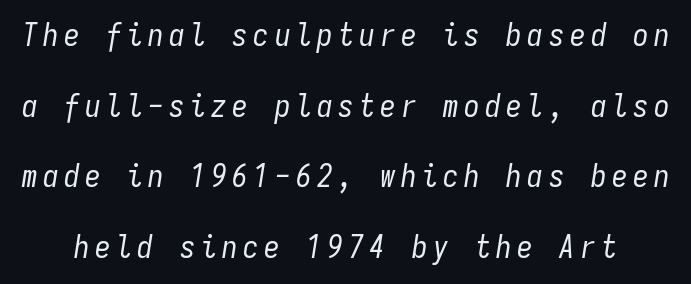
The image shows 31 px regular-weight, condensed type, italic (leaning right), monospaced; set loose line spacing (2.28x), not underlined; low stroke contrast and a medium x-height.
